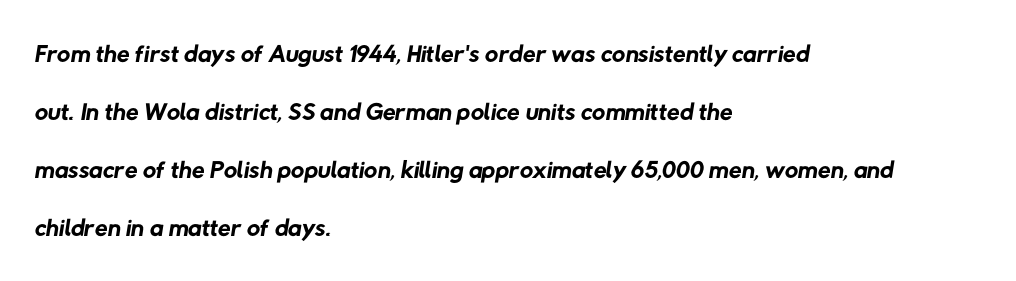
{"serif": "no", "bold": "no", "weight": "regular", "width": "normal", "stroke_contrast": "low", "x_height": "medium", "monospaced": "no", "underline": "no", "align": "left", "line_spacing": "normal", "line_spacing_ratio": 1.57, "letter_spacing": "normal", "letter_spacing_em": 0.0, "glyph_px": 37}
